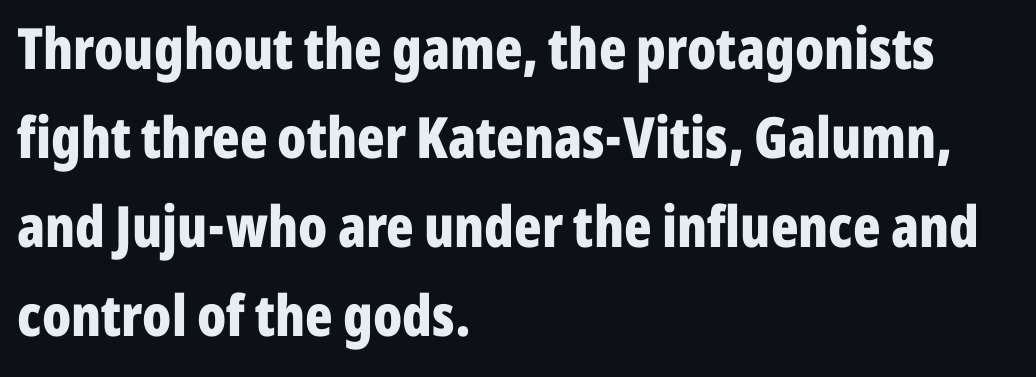
{"serif": "no", "italic": "no", "bold": "yes", "weight": "bold", "width": "condensed", "stroke_contrast": "low", "x_height": "medium", "monospaced": "no", "underline": "no", "align": "left", "line_spacing": "normal", "line_spacing_ratio": 1.56, "letter_spacing": "normal", "letter_spacing_em": 0.0, "glyph_px": 57}
